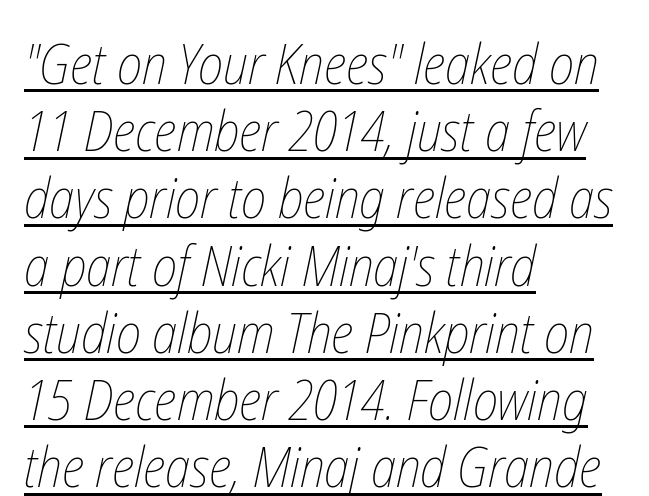
Q: Is the text bold? A: No.
Q: Is the text underlined? A: Yes.
Q: How is the paragraph aligned? A: Left-aligned.
Q: Is the spacing between letters normal or unusually wide? A: Normal.
Q: Width (condensed, normal, or wide)? A: Condensed.
Q: Stroke contrast? A: Low.
Q: x-height? A: Medium.
Q: Monospaced? A: No.
